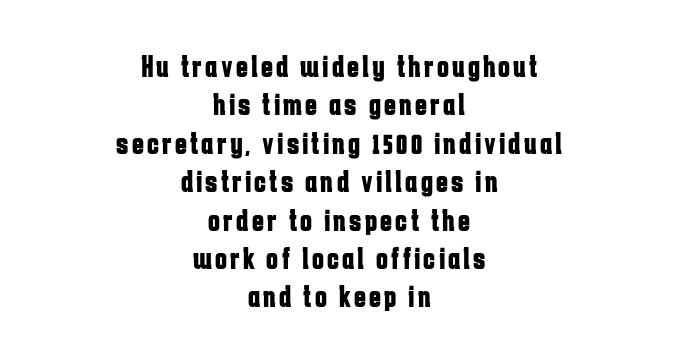
The text was rendered using a sans face with plain stroke endings. What weight is shown? A full bold with thick strokes. The letters stand upright; this is a roman face. The letters advance in unequal steps, a hallmark of proportional type. The setting favours the middle, as headings and verse often do.
